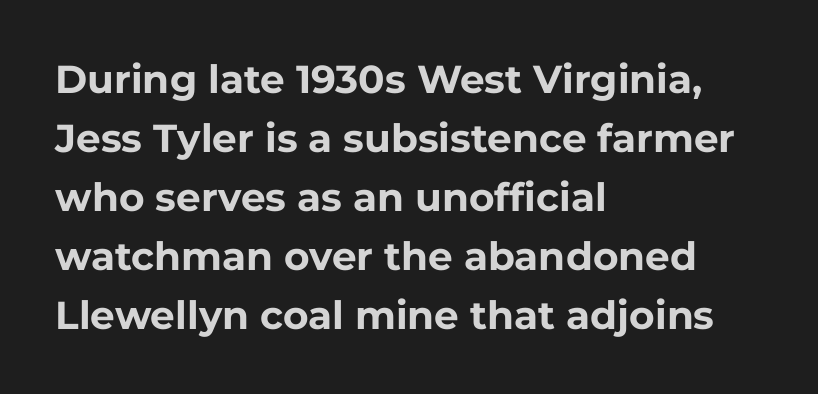
Q: Is the text bold? A: Yes.
Q: Is the text italic (slanted)? A: No, it is upright.
Q: Is the typeface a serif or a sans-serif typeface? A: Sans-serif.
Q: Is the text underlined? A: No.
Q: How is the paragraph aligned? A: Left-aligned.
Q: Is the spacing between letters normal or unusually wide? A: Normal.
Q: Is the spacing between lines tight, normal or loose? A: Normal.
Q: Width (condensed, normal, or wide)? A: Normal.
Q: Stroke contrast? A: Low.
Q: x-height? A: Medium.
Q: Monospaced? A: No.
